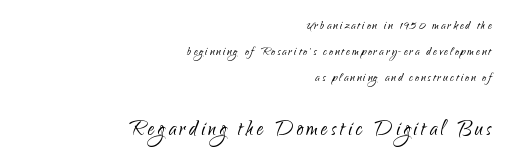
{"bold": "no", "underline": "no", "align": "right", "line_spacing_ratio": 1.72, "larger_block": "second", "size_ratio": 1.73, "glyph_px": 26}
